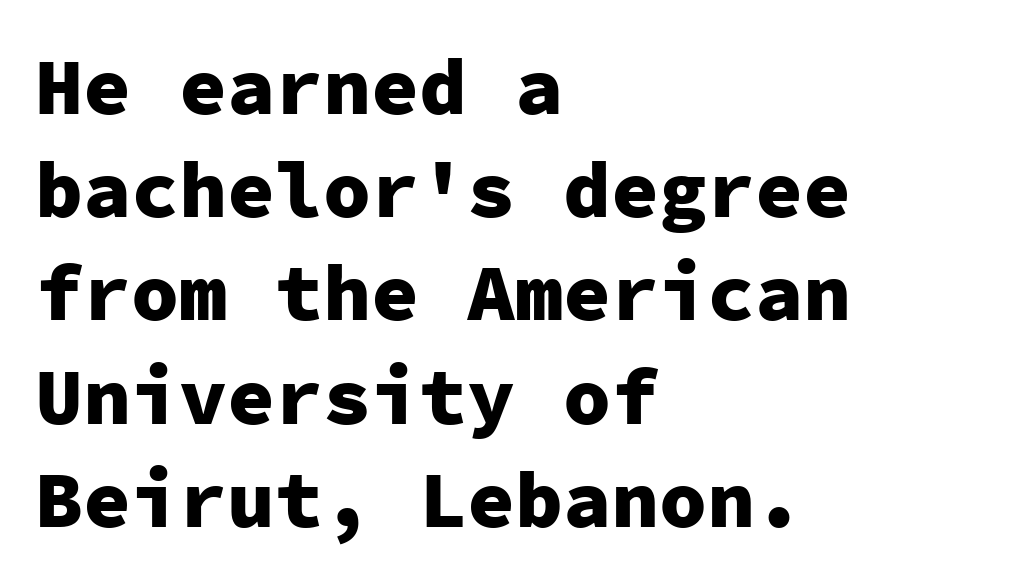
Q: Is the text bold? A: Yes.
Q: Is the text italic (slanted)? A: No, it is upright.
Q: Is the typeface a serif or a sans-serif typeface? A: Sans-serif.
Q: Is the text underlined? A: No.
Q: How is the paragraph aligned? A: Left-aligned.
Q: Is the spacing between letters normal or unusually wide? A: Normal.
Q: Is the spacing between lines tight, normal or loose? A: Normal.
Q: Width (condensed, normal, or wide)? A: Normal.
Q: Stroke contrast? A: Low.
Q: x-height? A: Medium.
Q: Monospaced? A: Yes.
